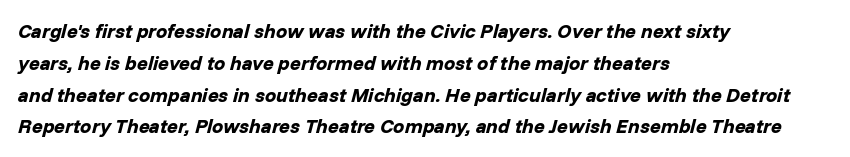
Notice how descenders clear the ascenders below comfortably — that's standard leading. Compared with a centered layout, this one pins lines to the left instead. Does extra space separate the letters? No, they use regular spacing. The specimen reads as italic at a glance. Check the space under the baseline: it is left empty. Summary of weight: heavy, a full bold.
